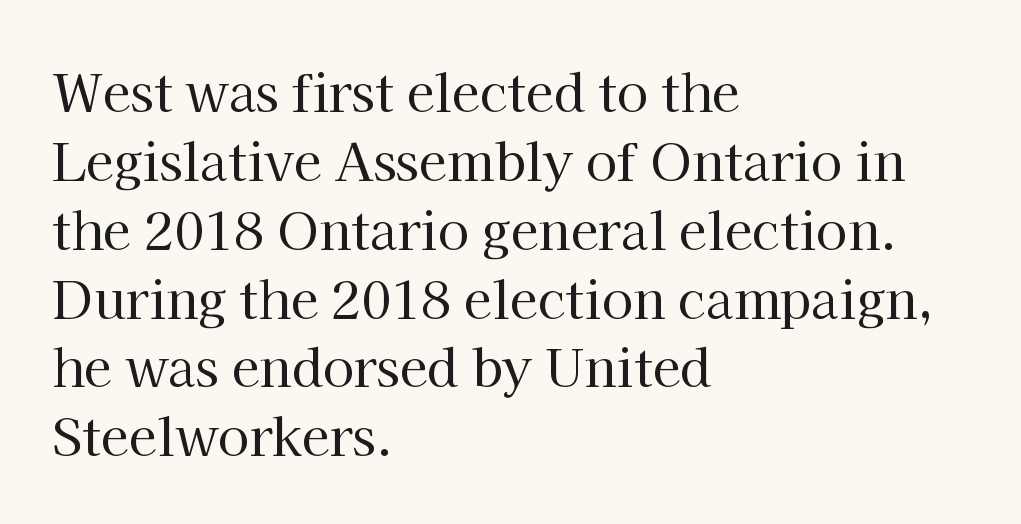
Vertical stems look standard width or narrower in stroke. Proportional: the letters do not fall into vertical columns. The typeface chosen for these lines features serifs. The rendering uses a moderate line-height, typical for paragraphs. Check under the words: just untouched page.
